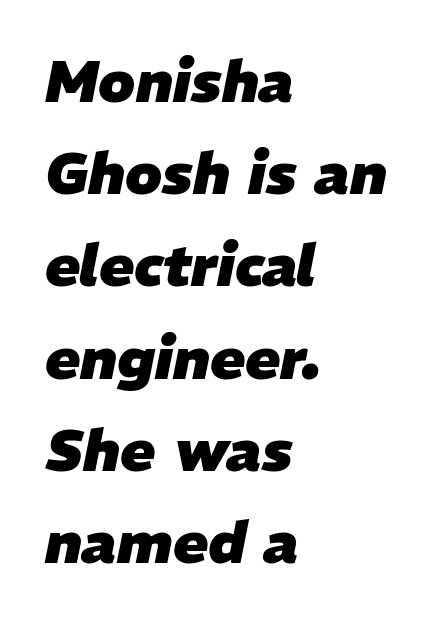
Q: Is the text bold? A: Yes.
Q: Is the text italic (slanted)? A: Yes, it leans right by about 11 degrees.
Q: Is the text underlined? A: No.
Q: How is the paragraph aligned? A: Left-aligned.
Q: Is the spacing between letters normal or unusually wide? A: Normal.
Q: Is the spacing between lines tight, normal or loose? A: Normal.
Q: Width (condensed, normal, or wide)? A: Normal.
Q: Stroke contrast? A: Low.
Q: x-height? A: Medium.
Q: Monospaced? A: No.
